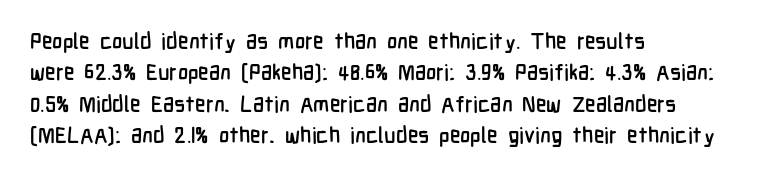
{"italic": "no", "underline": "no", "align": "left", "line_spacing": "normal", "line_spacing_ratio": 1.43, "letter_spacing": "normal", "letter_spacing_em": 0.0, "glyph_px": 22}
